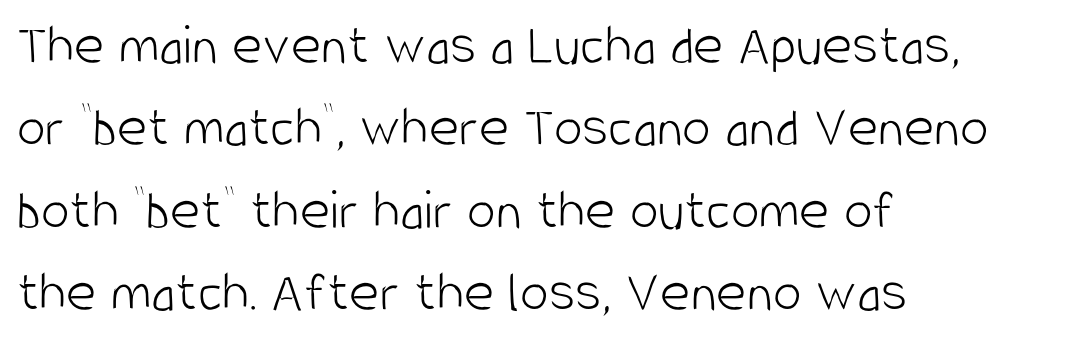
Q: Is the text bold? A: No.
Q: Is the text italic (slanted)? A: No, it is upright.
Q: Is the typeface a serif or a sans-serif typeface? A: Sans-serif.
Q: Is the text underlined? A: No.
Q: How is the paragraph aligned? A: Left-aligned.
Q: Is the spacing between letters normal or unusually wide? A: Normal.
Q: Is the spacing between lines tight, normal or loose? A: Normal.
Q: Width (condensed, normal, or wide)? A: Condensed.
Q: Stroke contrast? A: Low.
Q: x-height? A: Large.
Q: Monospaced? A: No.
